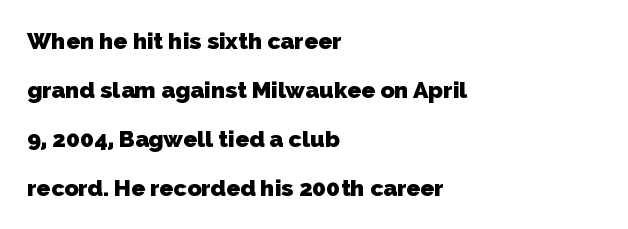
The paragraph has a hard left edge and a soft right edge. Anything drawn beneath the words? Only blank space. The line texture is even and compact thanks to regular tracking. The line-height multiplier appears high, well above default. Set as a true bold cut, around the 700 mark.
